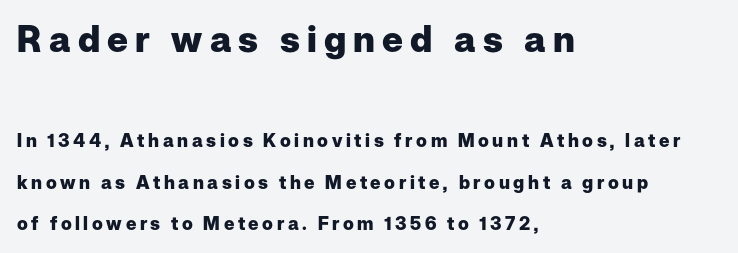
{"serif": "no", "italic": "no", "bold": "yes", "weight": "heavy", "width": "normal", "stroke_contrast": "low", "x_height": "medium", "monospaced": "no", "underline": "no", "align": "left", "line_spacing": "loose", "line_spacing_ratio": 2.31, "letter_spacing": "wide", "letter_spacing_em": 0.2, "larger_block": "first", "size_ratio": 2.0, "glyph_px": 36}
